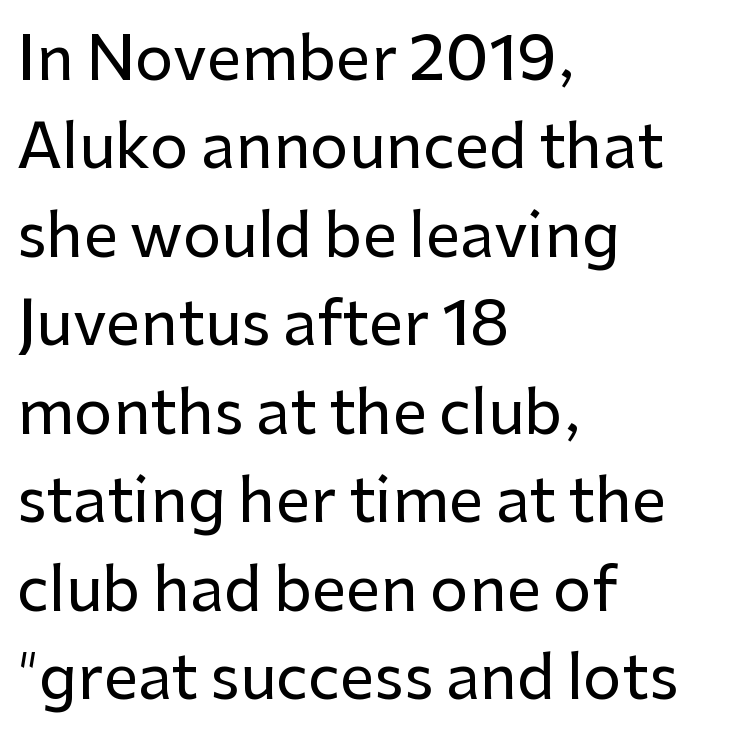
The letters stand straight up with perfectly vertical stems. Nobody touched the tracking dial on this one. One-word summary of the alignment: left. The strip under each line holds only bare page. Character widths vary here, with narrow letters taking less room than wide ones.
